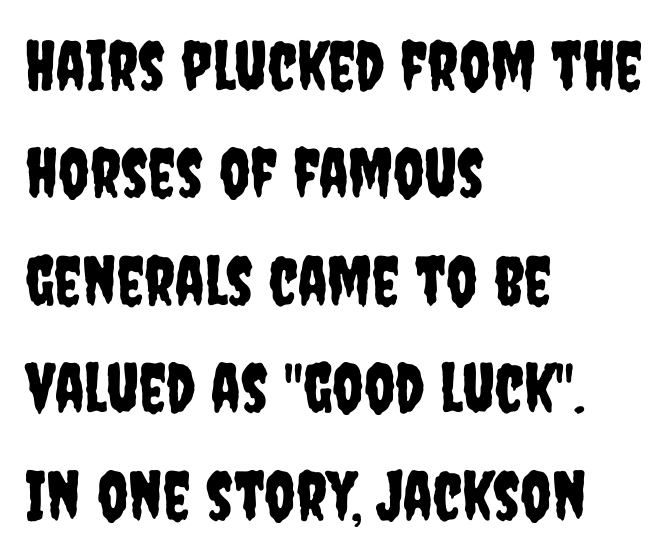
Check where the strokes stop: nothing finishes them off — pure sans. The paragraph has a hard left edge and a soft right edge. Rows of type keep a routine distance in the vertical direction. The tracking reads as untouched default to a designer's eye.
